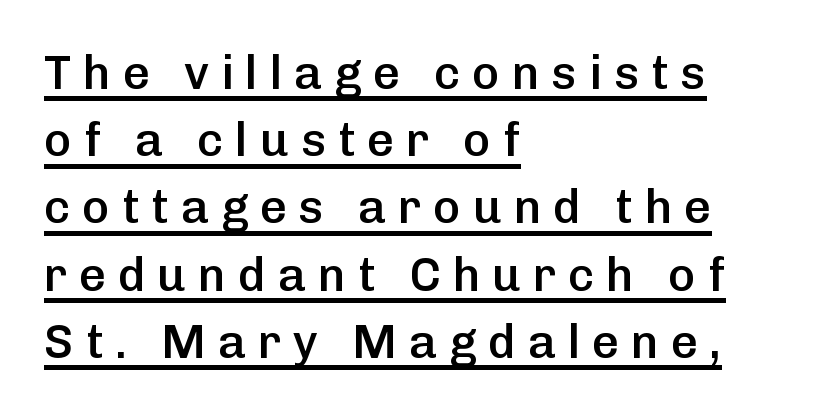
The image shows 47 px semibold sans-serif type, upright; set left-aligned, normal line spacing (1.43x), unusually wide letter spacing (+0.25 em), underlined; low stroke contrast and a medium x-height.
